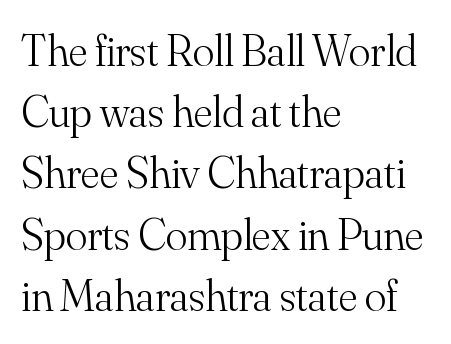
{"serif": "yes", "italic": "no", "bold": "no", "weight": "light", "width": "normal", "stroke_contrast": "medium", "x_height": "small", "monospaced": "no", "underline": "no", "align": "left", "line_spacing": "normal", "line_spacing_ratio": 1.36, "letter_spacing": "normal", "letter_spacing_em": 0.0, "glyph_px": 45}
